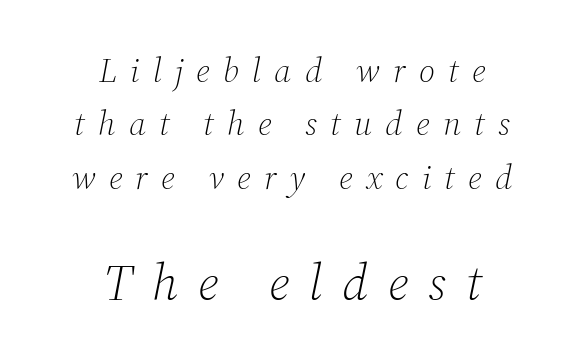
Has an underline been added? It has not. The passage shown begins with its smaller block and ends with its larger one. Observe the serifs anchoring each vertical stroke in this sample. The whole block is typeset with a tilt. If you measured baseline to baseline, you'd find a middling distance. Spacing between characters has been opened up far beyond the box default.
